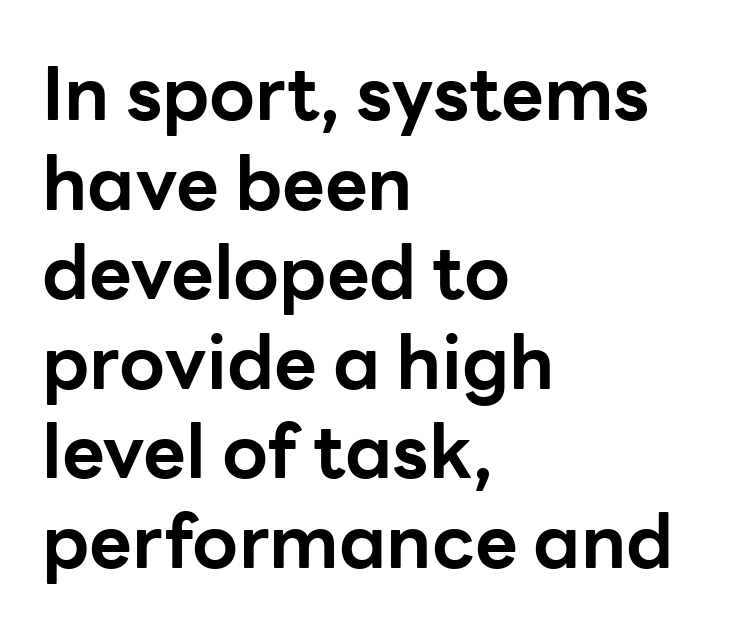
Q: Is the text bold? A: Yes.
Q: Is the text italic (slanted)? A: No, it is upright.
Q: Is the typeface a serif or a sans-serif typeface? A: Sans-serif.
Q: Is the text underlined? A: No.
Q: How is the paragraph aligned? A: Left-aligned.
Q: Is the spacing between letters normal or unusually wide? A: Normal.
Q: Width (condensed, normal, or wide)? A: Normal.
Q: Stroke contrast? A: Low.
Q: x-height? A: Medium.
Q: Monospaced? A: No.
